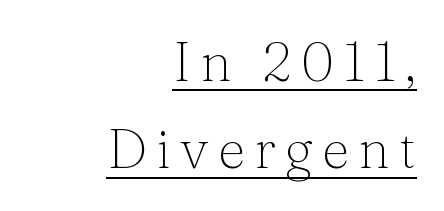
Q: Is the text bold? A: No.
Q: Is the text italic (slanted)? A: No, it is upright.
Q: Is the typeface a serif or a sans-serif typeface? A: Serif.
Q: Is the text underlined? A: Yes.
Q: How is the paragraph aligned? A: Right-aligned.
Q: Is the spacing between lines tight, normal or loose? A: Normal.
Q: Width (condensed, normal, or wide)? A: Normal.
Q: Stroke contrast? A: Medium.
Q: x-height? A: Medium.
Q: Monospaced? A: No.
